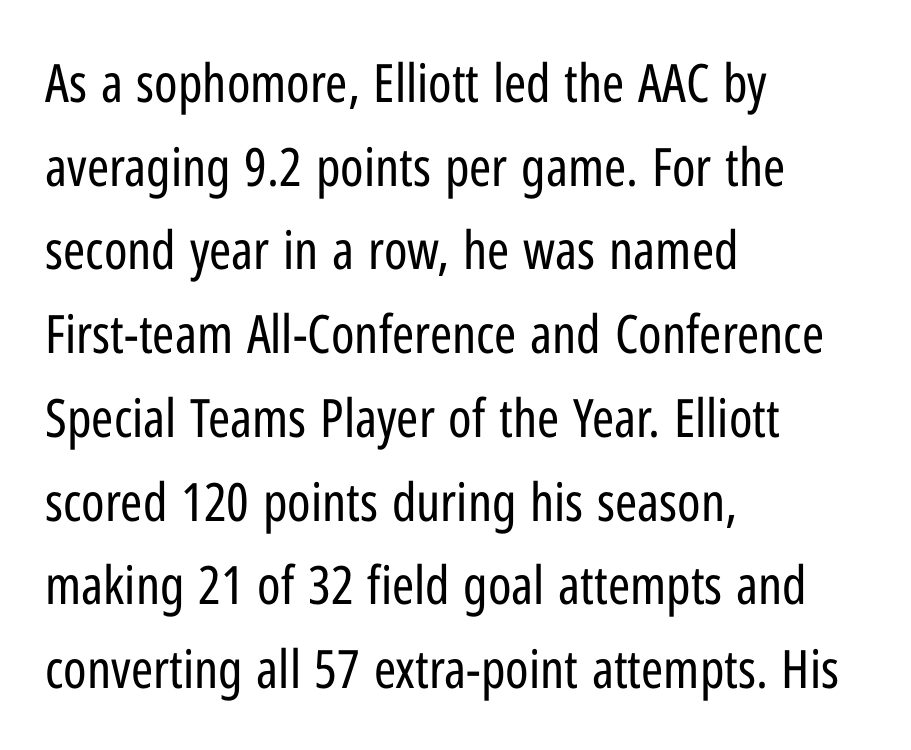
{"serif": "no", "italic": "no", "bold": "no", "weight": "regular", "width": "condensed", "stroke_contrast": "low", "x_height": "medium", "monospaced": "no", "underline": "no", "align": "left", "line_spacing": "normal", "line_spacing_ratio": 1.58, "letter_spacing": "normal", "letter_spacing_em": 0.0, "glyph_px": 53}
